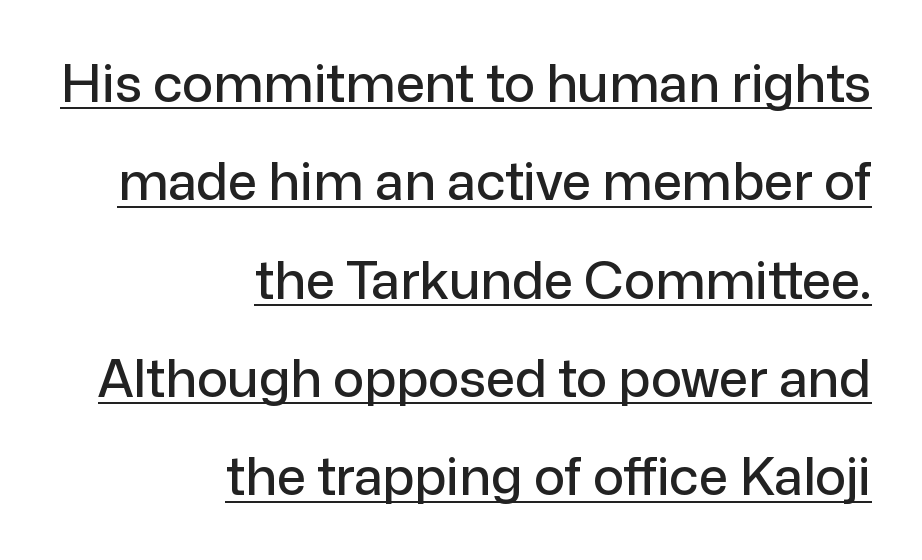
Q: Is the text italic (slanted)? A: No, it is upright.
Q: Is the typeface a serif or a sans-serif typeface? A: Sans-serif.
Q: Is the text underlined? A: Yes.
Q: How is the paragraph aligned? A: Right-aligned.
Q: Is the spacing between letters normal or unusually wide? A: Normal.
Q: Width (condensed, normal, or wide)? A: Normal.
Q: Stroke contrast? A: Low.
Q: x-height? A: Medium.
Q: Monospaced? A: No.
